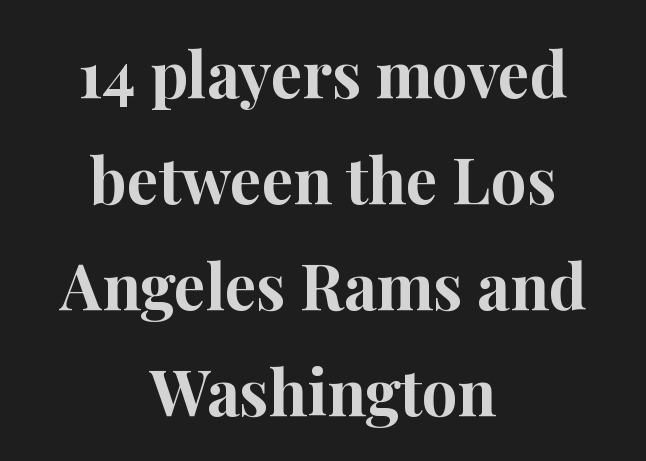
The letters advance in unequal steps, a hallmark of proportional type. The glyphs in this specimen are seriffed. What weight is shown? A full bold with thick strokes. No extra tracking has been applied to these lines. Short and long lines alike share a common midpoint.
